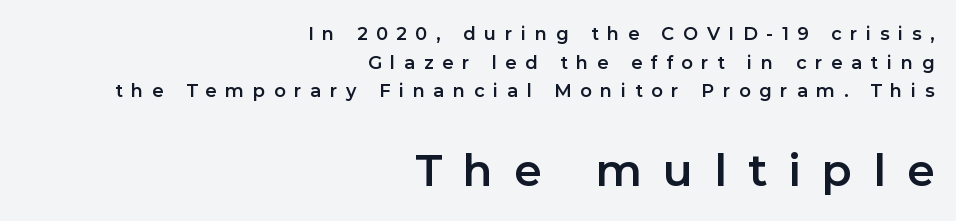
Characters follow at a spacing far wider than the type designer built in. Reading top to bottom, the characters get bigger at the block break. The passage shown is not underscored anywhere. Examine the stroke ends and you'll find no serifs.
